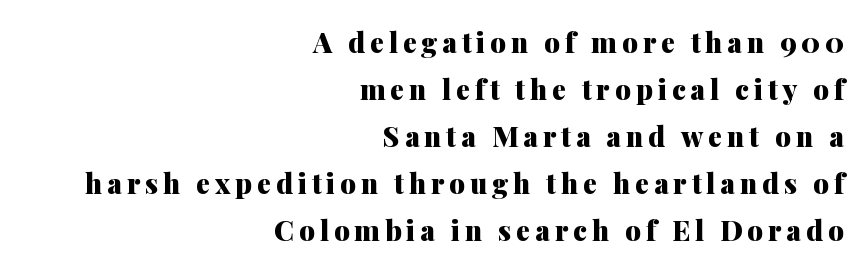
The image shows 28 px heavy serif type, upright; set right-aligned, normal line spacing (1.68x), not underlined; medium stroke contrast and a medium x-height.
